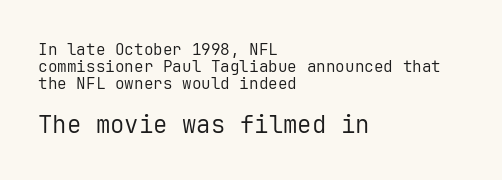
Leading: reduced. This is not heavy type; no bold has been used. A typesetter would call this zero additional tracking. Leftover space on each line is placed entirely after the last word.
